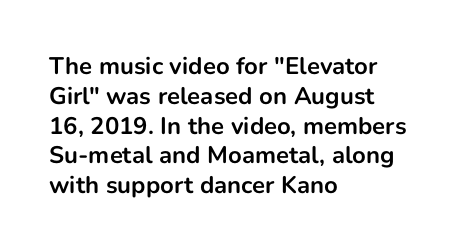
{"italic": "no", "bold": "yes", "underline": "no", "align": "left", "line_spacing_ratio": 1.24, "letter_spacing": "normal", "letter_spacing_em": 0.0, "glyph_px": 24}
